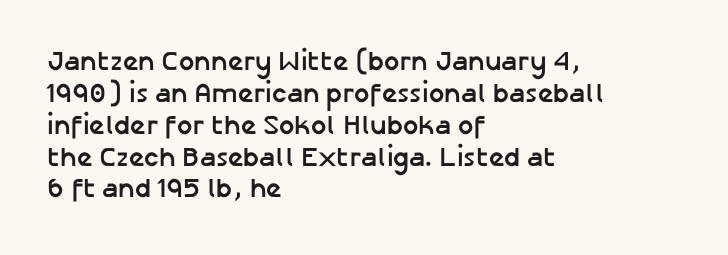
Q: Is the text bold? A: Yes.
Q: Is the text italic (slanted)? A: No, it is upright.
Q: Is the text underlined? A: No.
Q: How is the paragraph aligned? A: Left-aligned.
Q: Is the spacing between letters normal or unusually wide? A: Normal.
